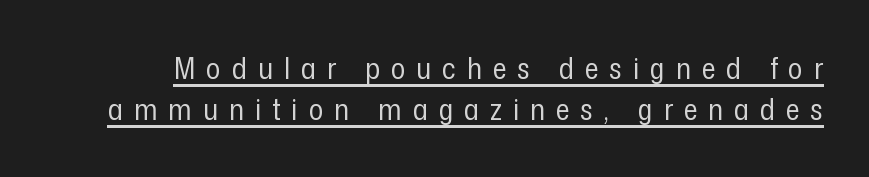
Compared with typical paragraphs, the rows here are spaced about the same. You can tell from the bare stems that sans-serif type was used. Ordinary non-slanted type is in use. This is underlined copy, the kind a proofreader might mark for attention. The line texture is sparse and dotted thanks to wide tracking. Here the designer chose a conventional face with non-uniform glyph widths.
